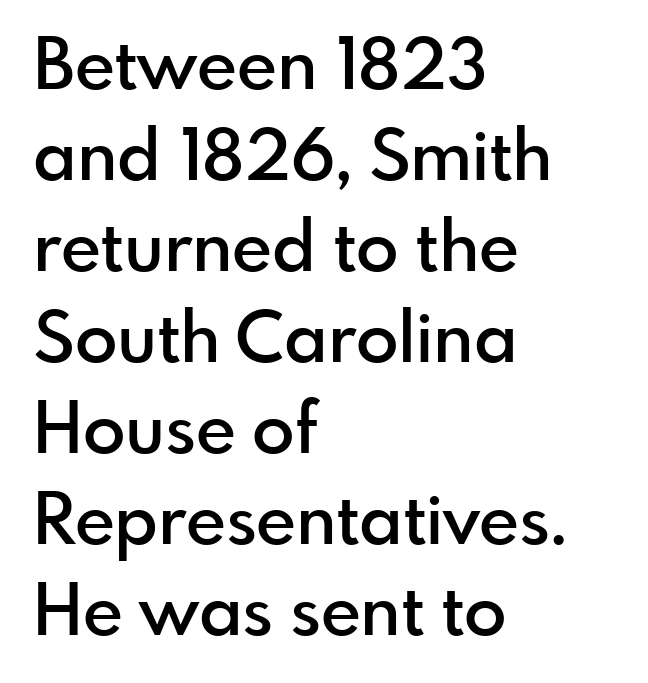
The image shows 70 px semibold sans-serif type, upright; set left-aligned, normal line spacing (1.3x), normal letter spacing, not underlined; a small x-height.
